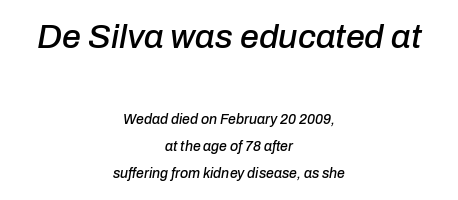
This is oblique type, the kind used for emphasis or titles. Note the varied advance widths — an 'i' is clearly narrower than an 'm'. The lines are quadded center. Underline: absent. Does the bottom block carry the larger type? No, the top block does.
